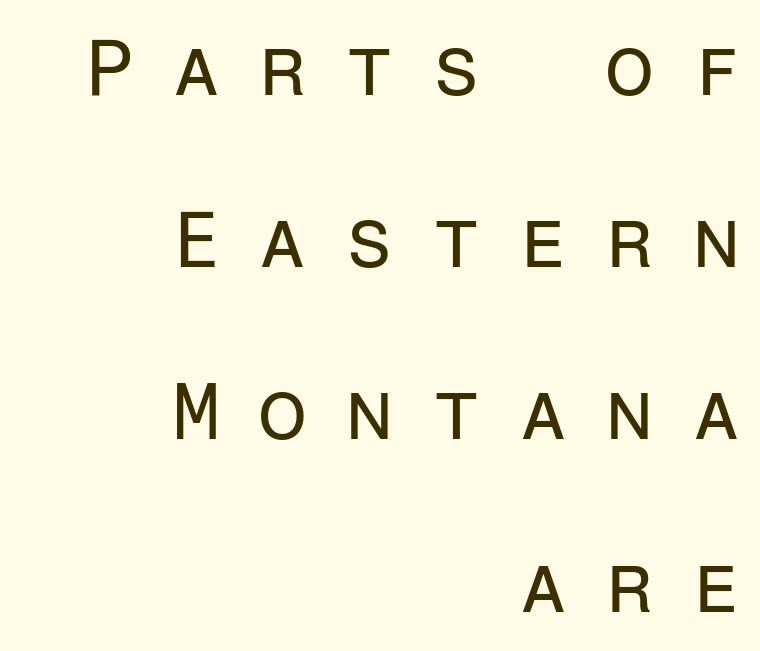
Typographically, this falls in the sans-serif category. Underline: absent. This is the regular roman posture of the typeface. The strokes carry an ordinary text weight at most. Characters follow at a spacing far wider than the type designer built in. Does the leading feel generous? Absolutely, it's lavish.
